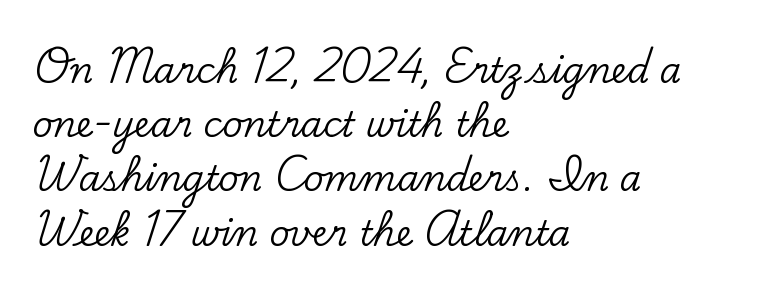
The image shows 35 px serif type; set left-aligned, normal line spacing (1.55x), normal letter spacing, not underlined; low stroke contrast and a small x-height.
